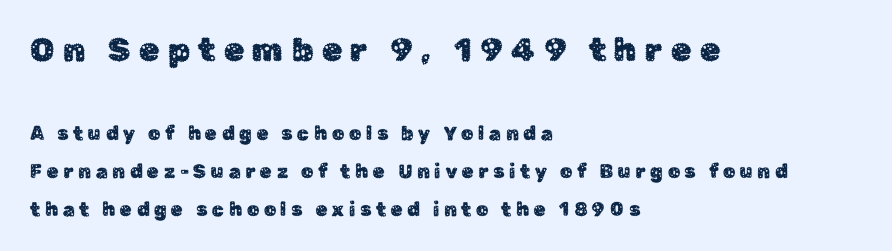
{"serif": "no", "italic": "no", "width": "normal", "stroke_contrast": "low", "x_height": "medium", "monospaced": "no", "underline": "no", "align": "left", "line_spacing": "loose", "line_spacing_ratio": 1.99, "letter_spacing": "wide", "letter_spacing_em": 0.25, "larger_block": "first", "size_ratio": 1.74, "glyph_px": 33}
